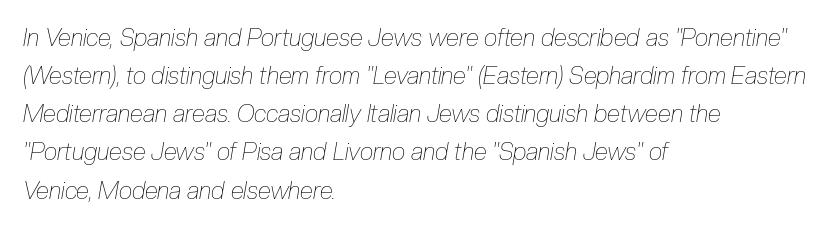
The image shows 24 px text type, italic (leaning right); set left-aligned, normal line spacing (1.59x), normal letter spacing, not underlined.
